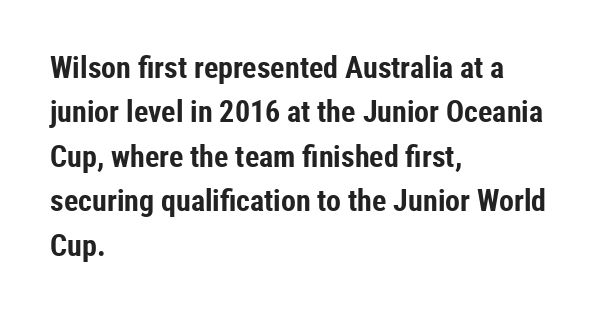
Q: Is the text bold? A: Yes.
Q: Is the text italic (slanted)? A: No, it is upright.
Q: Is the typeface a serif or a sans-serif typeface? A: Sans-serif.
Q: Is the text underlined? A: No.
Q: How is the paragraph aligned? A: Left-aligned.
Q: Is the spacing between letters normal or unusually wide? A: Normal.
Q: Is the spacing between lines tight, normal or loose? A: Normal.
Q: Width (condensed, normal, or wide)? A: Condensed.
Q: Stroke contrast? A: Low.
Q: x-height? A: Medium.
Q: Monospaced? A: No.
